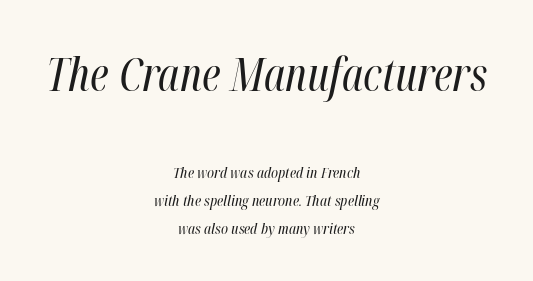
It's the slanting kind of type. A bare baseline throughout the passage. Varying glyph widths throughout — classic text-font behaviour. Does the bottom block carry the larger type? No, the top block does.
